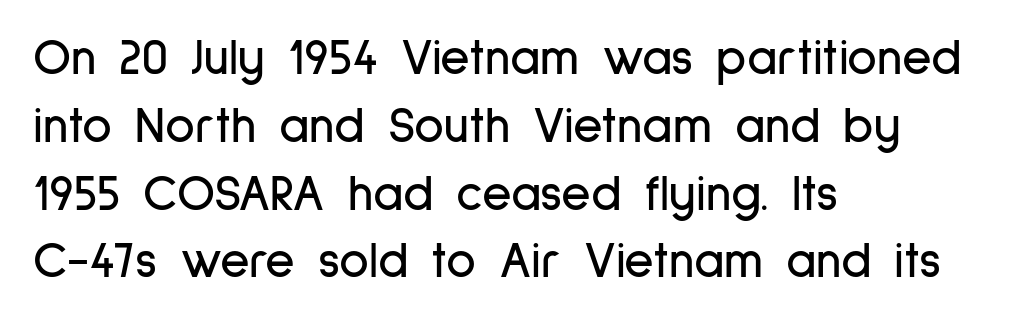
Q: Is the text italic (slanted)? A: No, it is upright.
Q: Is the typeface a serif or a sans-serif typeface? A: Sans-serif.
Q: Is the text underlined? A: No.
Q: How is the paragraph aligned? A: Left-aligned.
Q: Is the spacing between letters normal or unusually wide? A: Normal.
Q: Is the spacing between lines tight, normal or loose? A: Normal.
Q: Width (condensed, normal, or wide)? A: Condensed.
Q: Stroke contrast? A: Low.
Q: x-height? A: Medium.
Q: Monospaced? A: No.
